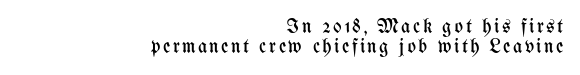
Q: Is the text bold? A: No.
Q: Is the text italic (slanted)? A: No, it is upright.
Q: Is the text underlined? A: No.
Q: How is the paragraph aligned? A: Right-aligned.
Q: Is the spacing between lines tight, normal or loose? A: Tight.
